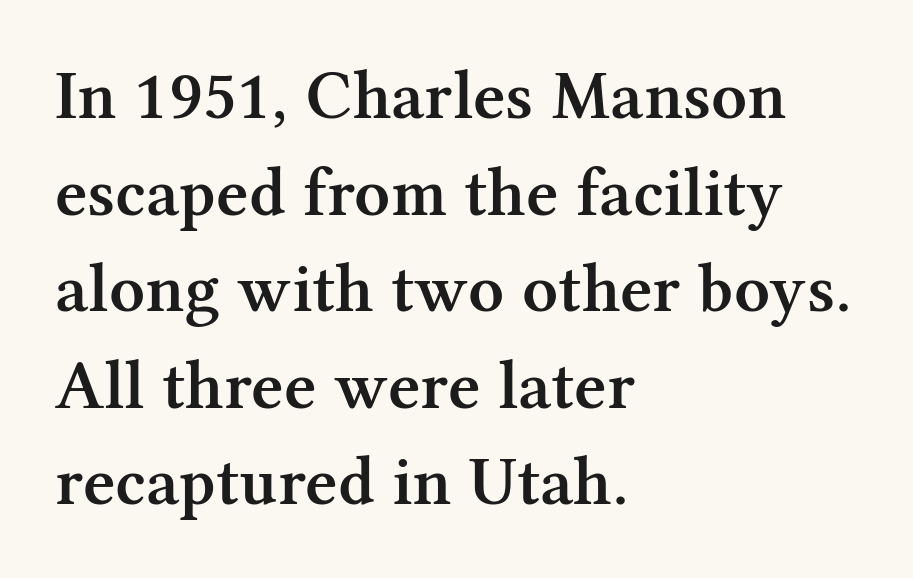
Q: Is the text bold? A: Semi-bold.
Q: Is the text italic (slanted)? A: No, it is upright.
Q: Is the typeface a serif or a sans-serif typeface? A: Serif.
Q: Is the text underlined? A: No.
Q: How is the paragraph aligned? A: Left-aligned.
Q: Is the spacing between letters normal or unusually wide? A: Normal.
Q: Is the spacing between lines tight, normal or loose? A: Normal.
Q: Width (condensed, normal, or wide)? A: Normal.
Q: Stroke contrast? A: Medium.
Q: x-height? A: Medium.
Q: Monospaced? A: No.
